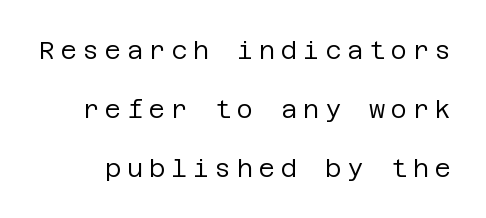
{"italic": "no", "bold": "no", "underline": "no", "line_spacing": "loose", "line_spacing_ratio": 2.36, "letter_spacing": "wide", "letter_spacing_em": 0.23, "glyph_px": 25}
